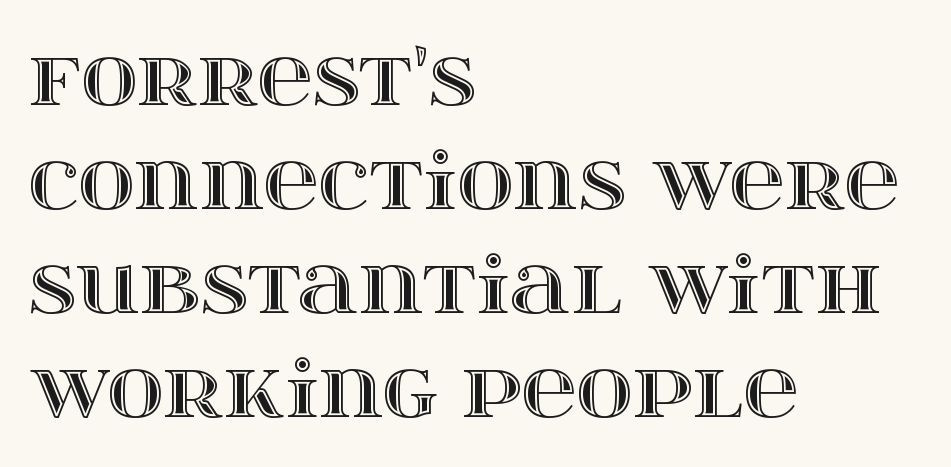
{"italic": "no", "width": "wide", "x_height": "large", "monospaced": "no", "underline": "no", "align": "left", "line_spacing": "normal", "line_spacing_ratio": 1.35, "letter_spacing": "normal", "letter_spacing_em": 0.0, "glyph_px": 77}
